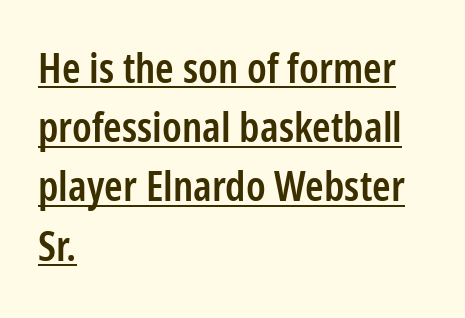
The image shows 42 px semibold, condensed sans-serif type, upright; set left-aligned, normal line spacing (1.41x), normal letter spacing, underlined; low stroke contrast and a medium x-height.
